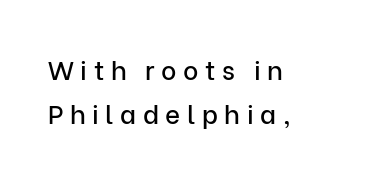
Compared with a centered layout, this one pins lines to the left instead. The letterforms stand isolated, each surrounded by extra space. Italic: no, the glyphs are upright roman. Honestly, there is no underline to notice here at all.
